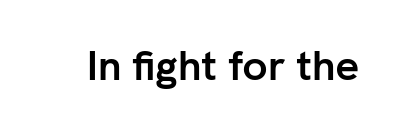
Q: Is the text bold? A: Yes.
Q: Is the text italic (slanted)? A: No, it is upright.
Q: Is the typeface a serif or a sans-serif typeface? A: Sans-serif.
Q: Is the text underlined? A: No.
Q: Is the spacing between letters normal or unusually wide? A: Normal.
Q: Width (condensed, normal, or wide)? A: Normal.
Q: Stroke contrast? A: Low.
Q: x-height? A: Medium.
Q: Monospaced? A: No.
